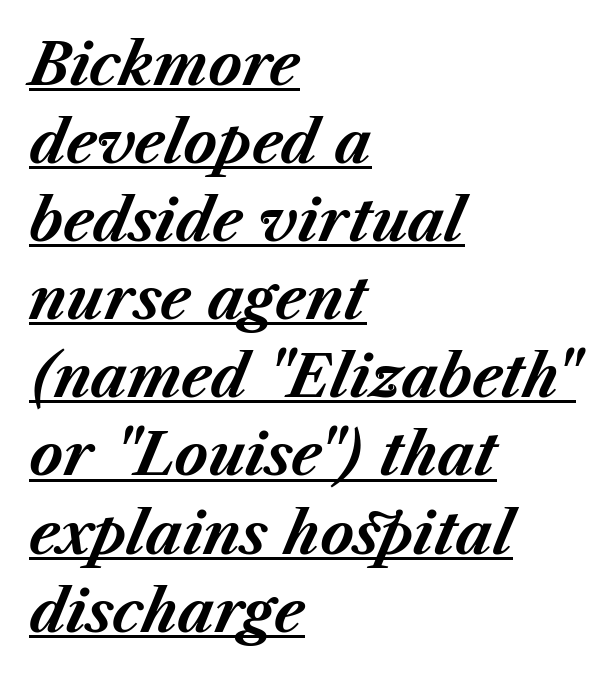
Q: Is the text bold? A: Yes.
Q: Is the text italic (slanted)? A: Yes, it leans right by about 23 degrees.
Q: Is the text underlined? A: Yes.
Q: How is the paragraph aligned? A: Left-aligned.
Q: Is the spacing between letters normal or unusually wide? A: Normal.
Q: Is the spacing between lines tight, normal or loose? A: Normal.
Q: Width (condensed, normal, or wide)? A: Normal.
Q: Stroke contrast? A: Medium.
Q: x-height? A: Medium.
Q: Monospaced? A: No.
